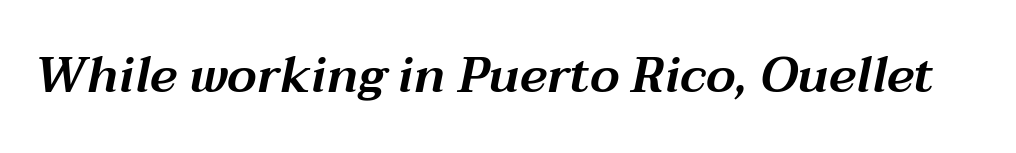
Q: Is the text italic (slanted)? A: Yes, it leans right by about 12 degrees.
Q: Is the text underlined? A: No.
Q: Is the spacing between letters normal or unusually wide? A: Normal.
Q: Width (condensed, normal, or wide)? A: Wide.
Q: Stroke contrast? A: Medium.
Q: x-height? A: Medium.
Q: Monospaced? A: No.
